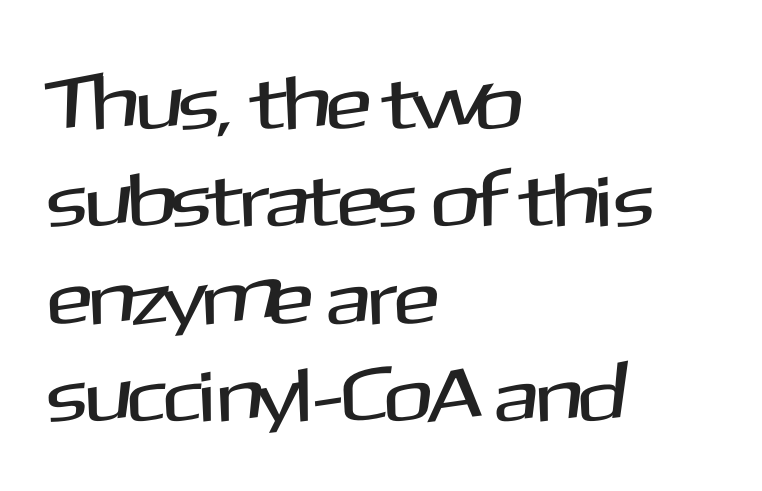
The letters sit at their default tracking, neither squeezed nor spread. Horizontally, the lines are justified to the leading edge only. Spacing verdict: proportional, widths tailored to each character. Vertical strokes here are truly vertical.
